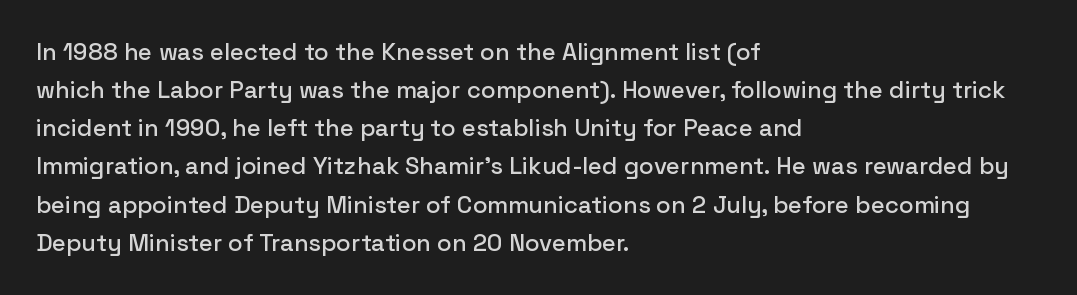
The image shows 24 px text type, upright; set left-aligned, normal line spacing (1.59x), normal letter spacing, not underlined.
